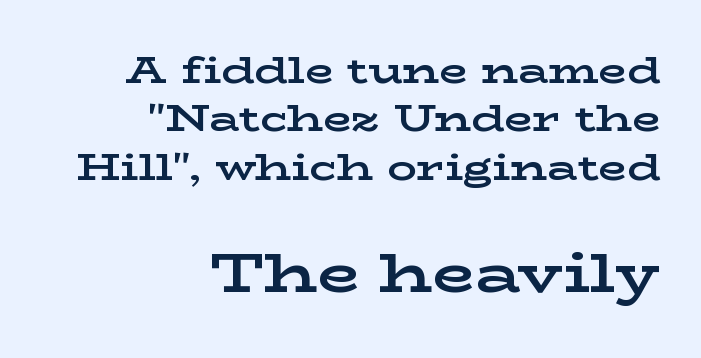
Q: Is the text bold? A: Yes.
Q: Is the text italic (slanted)? A: No, it is upright.
Q: Is the typeface a serif or a sans-serif typeface? A: Serif.
Q: Is the text underlined? A: No.
Q: How is the paragraph aligned? A: Right-aligned.
Q: Is the spacing between letters normal or unusually wide? A: Normal.
Q: Is the spacing between lines tight, normal or loose? A: Normal.
Q: Which block of text is set in a larger size, the first (top) or the second (bottom)? A: The second (bottom) one.
Q: Width (condensed, normal, or wide)? A: Wide.
Q: Stroke contrast? A: Low.
Q: x-height? A: Medium.
Q: Monospaced? A: No.
